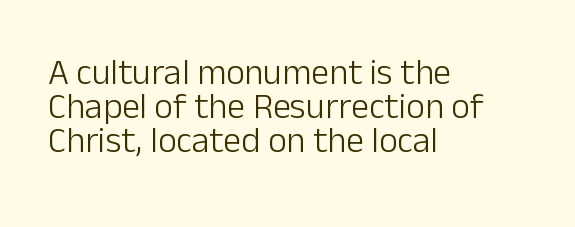
The image shows 36 px light sans-serif type, upright; set left-aligned, tight line spacing (0.95x), normal letter spacing, not underlined; low stroke contrast and a medium x-height.
